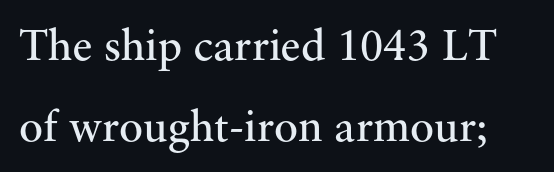
Q: Is the text bold? A: No.
Q: Is the text italic (slanted)? A: No, it is upright.
Q: Is the typeface a serif or a sans-serif typeface? A: Serif.
Q: Is the text underlined? A: No.
Q: Is the spacing between letters normal or unusually wide? A: Normal.
Q: Width (condensed, normal, or wide)? A: Normal.
Q: Stroke contrast? A: Medium.
Q: x-height? A: Small.
Q: Monospaced? A: No.
